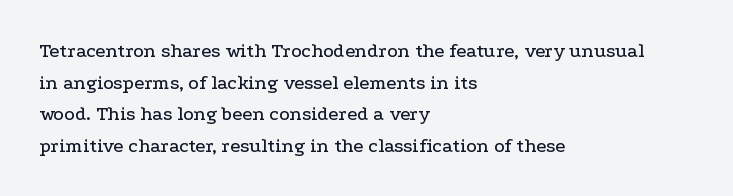
{"italic": "no", "underline": "no", "align": "left", "line_spacing": "normal", "line_spacing_ratio": 1.58, "letter_spacing": "normal", "letter_spacing_em": 0.0, "glyph_px": 20}
